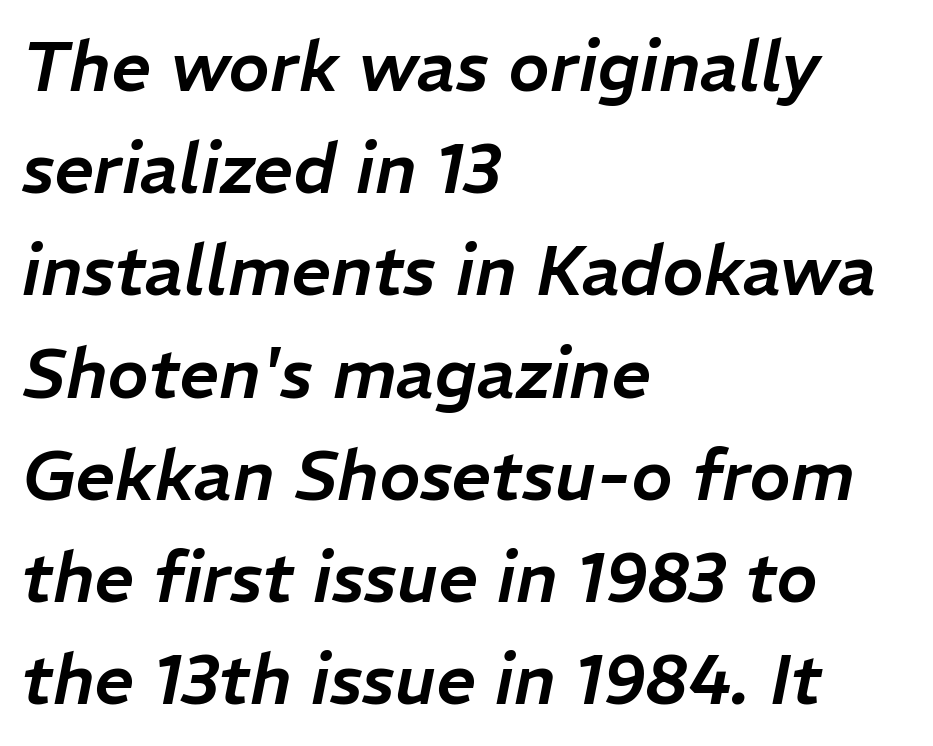
Q: Is the text italic (slanted)? A: Yes, it leans right by about 11 degrees.
Q: Is the text underlined? A: No.
Q: How is the paragraph aligned? A: Left-aligned.
Q: Is the spacing between letters normal or unusually wide? A: Normal.
Q: Is the spacing between lines tight, normal or loose? A: Normal.
Q: Width (condensed, normal, or wide)? A: Normal.
Q: Stroke contrast? A: Low.
Q: x-height? A: Medium.
Q: Monospaced? A: No.
